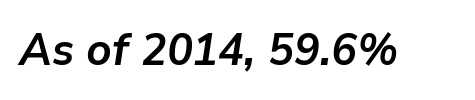
{"italic": "yes", "lean": "right", "slant_degrees": 9, "bold": "yes", "weight": "semibold", "width": "normal", "stroke_contrast": "low", "x_height": "medium", "monospaced": "no", "underline": "no", "letter_spacing": "normal", "letter_spacing_em": 0.0, "glyph_px": 45}
